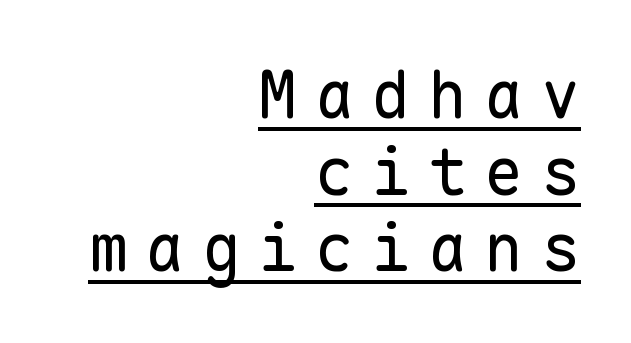
The string is rendered with underlining switched on. The passage shown has open, widely tracked lettering throughout. The letters stand upright; this is a roman face. Reading down the block, your eye finds every line finishing at a fixed right position. This reads as an unemphasized weight, regular at the heaviest. Think of a typewriter: that constant character pitch is what you see here.
